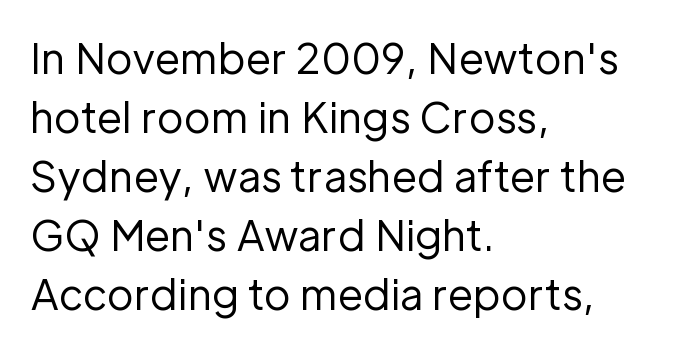
Nothing sits at the stroke ends, so this counts as sans-serif. Letters have the restrained weight of plain body copy at most. Short and long lines alike share a common starting point at left. Style check: upright. This sample keeps an unexceptional amount of space between lines.
